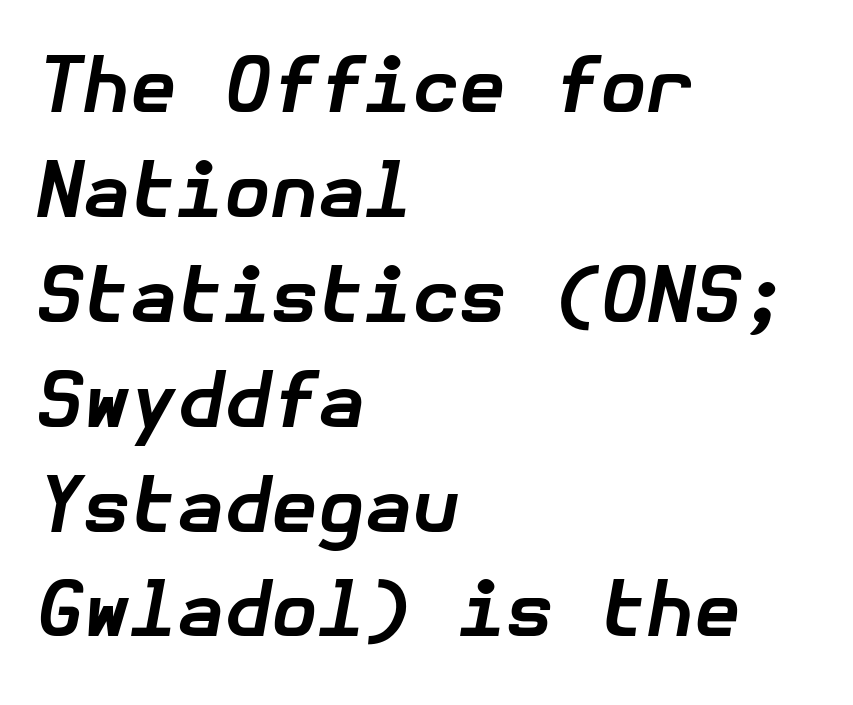
The image shows 76 px bold type, italic (leaning right); set left-aligned, normal line spacing (1.38x), normal letter spacing, not underlined; low stroke contrast and a medium x-height.
